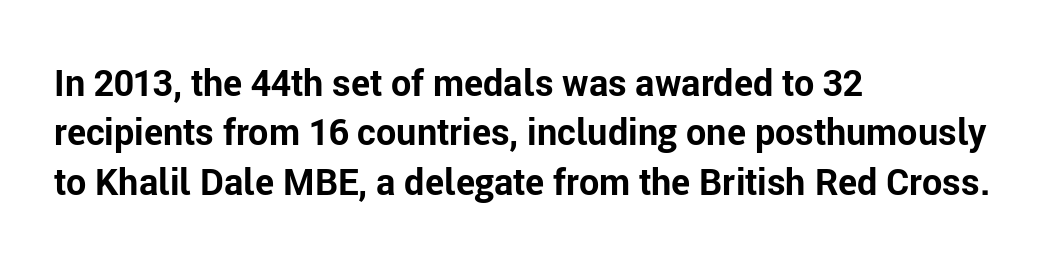
{"serif": "no", "italic": "no", "bold": "yes", "weight": "bold", "width": "normal", "stroke_contrast": "low", "x_height": "medium", "monospaced": "no", "underline": "no", "align": "left", "line_spacing": "normal", "line_spacing_ratio": 1.37, "letter_spacing": "normal", "letter_spacing_em": 0.0, "glyph_px": 36}
